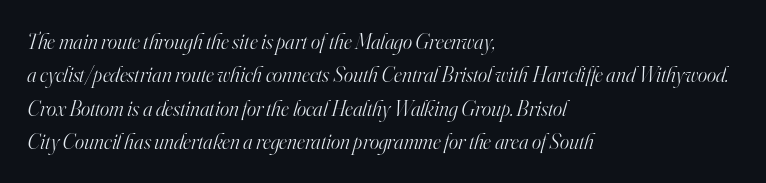
{"italic": "yes", "lean": "right", "slant_degrees": 16, "bold": "no", "underline": "no", "align": "left", "line_spacing": "normal", "line_spacing_ratio": 1.52, "letter_spacing": "normal", "letter_spacing_em": 0.0, "glyph_px": 22}
